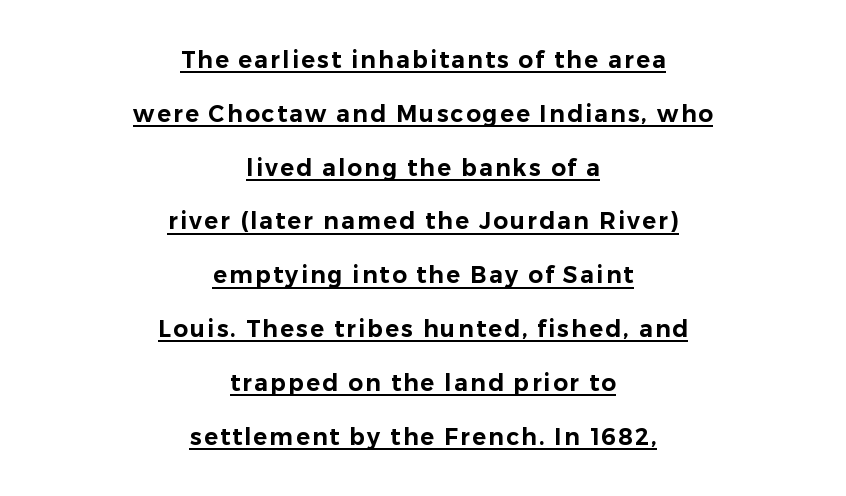
The image shows 23 px text type, upright; set centered, loose line spacing (2.34x), underlined.
